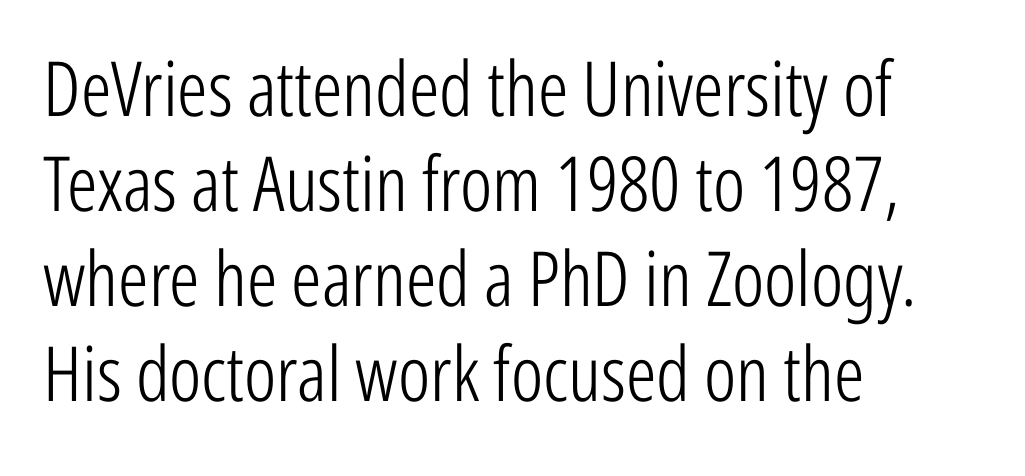
The image shows 76 px light, condensed sans-serif type, upright; set left-aligned, normal line spacing (1.25x), normal letter spacing, not underlined; low stroke contrast and a medium x-height.
